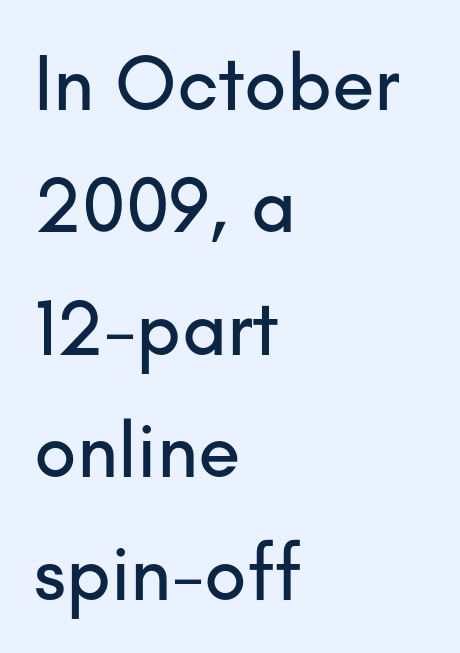
Q: Is the text italic (slanted)? A: No, it is upright.
Q: Is the typeface a serif or a sans-serif typeface? A: Sans-serif.
Q: Is the text underlined? A: No.
Q: How is the paragraph aligned? A: Left-aligned.
Q: Is the spacing between letters normal or unusually wide? A: Normal.
Q: Is the spacing between lines tight, normal or loose? A: Normal.
Q: Width (condensed, normal, or wide)? A: Normal.
Q: Stroke contrast? A: Low.
Q: x-height? A: Small.
Q: Monospaced? A: No.
